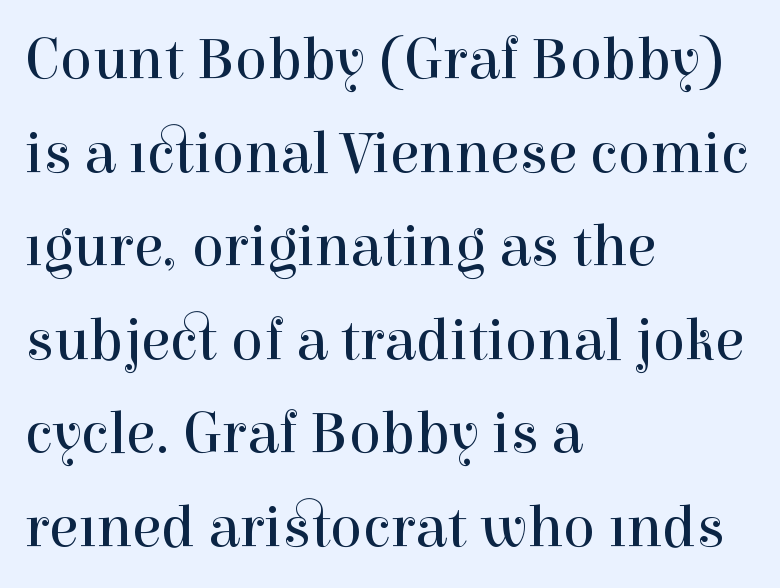
Q: Is the text bold? A: No.
Q: Is the text italic (slanted)? A: No, it is upright.
Q: Is the typeface a serif or a sans-serif typeface? A: Serif.
Q: Is the text underlined? A: No.
Q: How is the paragraph aligned? A: Left-aligned.
Q: Is the spacing between letters normal or unusually wide? A: Normal.
Q: Is the spacing between lines tight, normal or loose? A: Normal.
Q: Width (condensed, normal, or wide)? A: Normal.
Q: x-height? A: Medium.
Q: Monospaced? A: No.
